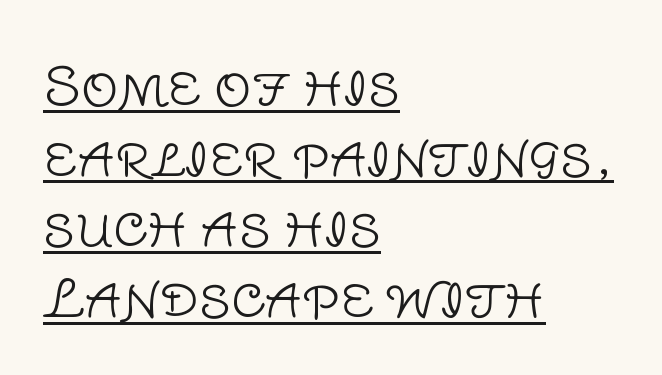
Here the glyphs are tracked normally, forming tight word shapes. The face used here appears with an underline applied. Do the characters align in a grid? No, the font is proportional. I'd call this a sans setting — the letters go barefoot. Leftover space on each line is placed entirely after the last word.
